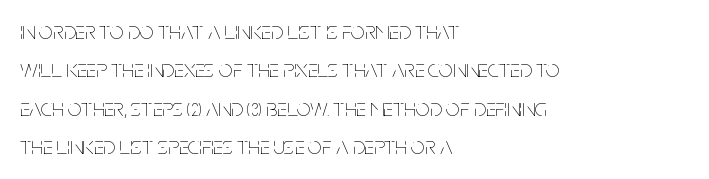
The image shows 25 px text type, upright; set left-aligned, normal line spacing (1.54x), normal letter spacing, not underlined.
